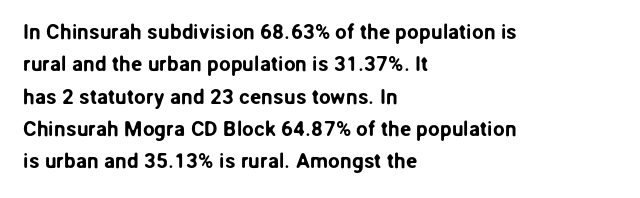
Glyph-to-glyph distance matches everyday printed text. Upright lettering throughout. Notice how descenders clear the ascenders below comfortably — that's standard leading. The strip under each line holds only bare page. Layout note: lines flush left.
